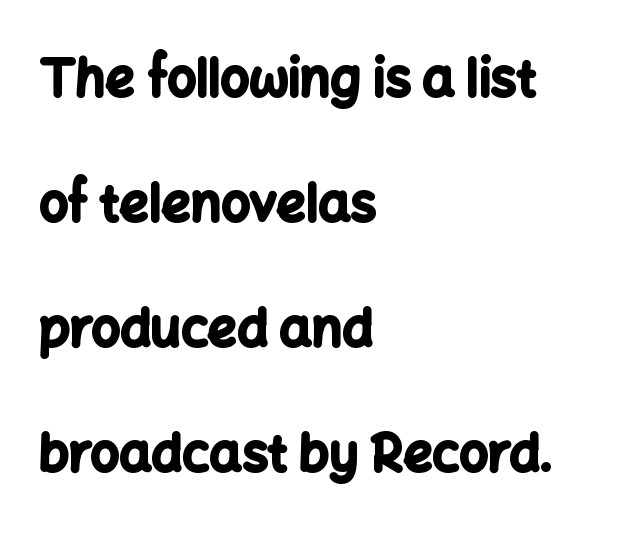
The image shows 51 px bold sans-serif type, upright; set left-aligned, loose line spacing (2.45x), normal letter spacing, not underlined; low stroke contrast and a medium x-height.
